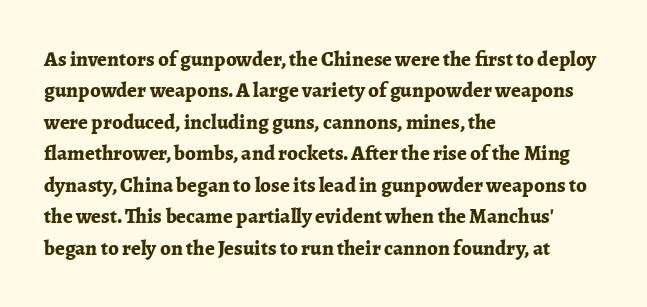
Set as a true bold cut, around the 700 mark. You can tell it's not italic because the verticals are truly vertical. Horizontally, the lines are justified to the leading edge only. Evenly set lines give the paragraph a standard silhouette. Just letters on the line, the space beneath them empty. Compared with typical body copy, the letter spacing here is the same.
